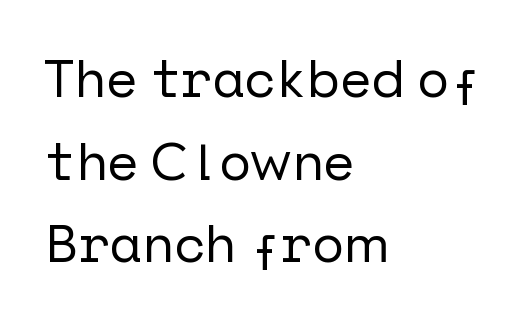
Q: Is the text italic (slanted)? A: No, it is upright.
Q: Is the typeface a serif or a sans-serif typeface? A: Sans-serif.
Q: Is the text underlined? A: No.
Q: How is the paragraph aligned? A: Left-aligned.
Q: Is the spacing between letters normal or unusually wide? A: Normal.
Q: Is the spacing between lines tight, normal or loose? A: Normal.
Q: Width (condensed, normal, or wide)? A: Normal.
Q: Stroke contrast? A: Low.
Q: x-height? A: Medium.
